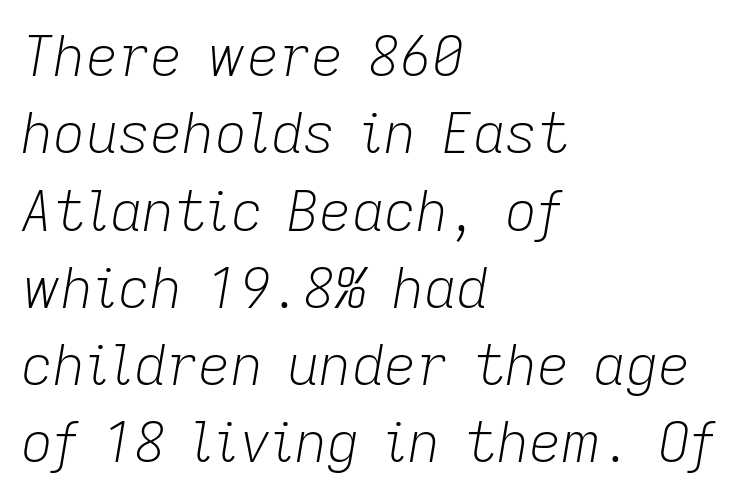
The image shows 56 px light type, italic (leaning right); set left-aligned, normal line spacing (1.38x), normal letter spacing, not underlined; low stroke contrast and a medium x-height.
